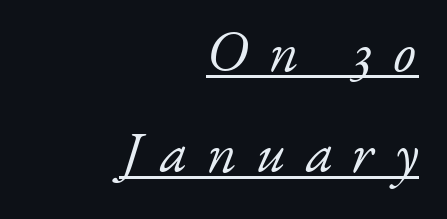
Q: Is the text bold? A: No.
Q: Is the text italic (slanted)? A: Yes, it leans right by about 17 degrees.
Q: Is the typeface a serif or a sans-serif typeface? A: Serif.
Q: Is the text underlined? A: Yes.
Q: How is the paragraph aligned? A: Right-aligned.
Q: Is the spacing between letters normal or unusually wide? A: Unusually wide.
Q: Width (condensed, normal, or wide)? A: Normal.
Q: Stroke contrast? A: Low.
Q: x-height? A: Small.
Q: Monospaced? A: No.
